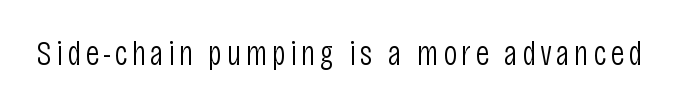
The image shows 35 px light, condensed sans-serif type, upright; set not underlined; low stroke contrast and a large x-height.
